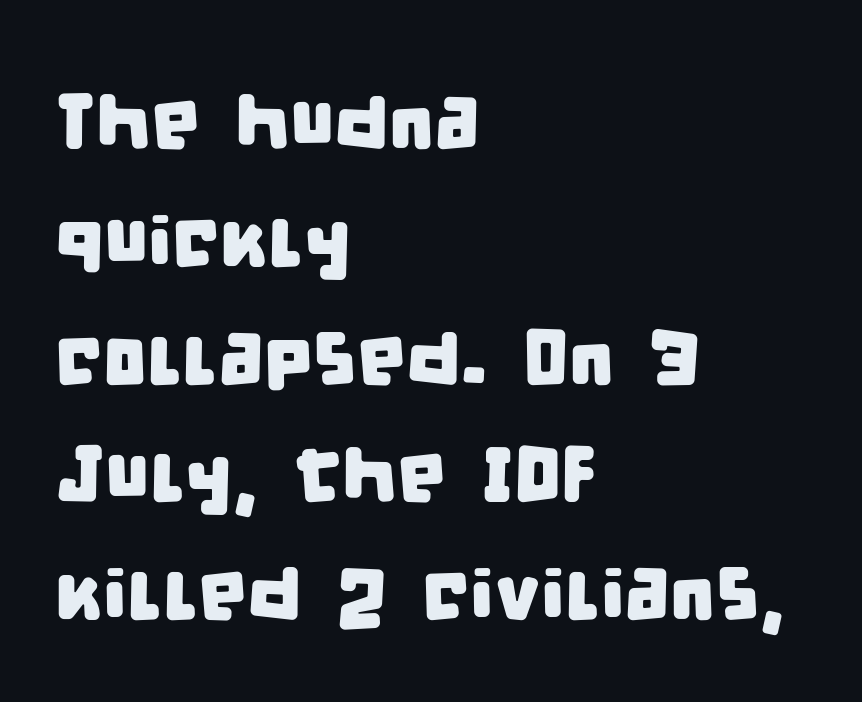
{"serif": "no", "width": "condensed", "stroke_contrast": "low", "x_height": "large", "monospaced": "no", "underline": "no", "align": "left", "line_spacing": "normal", "line_spacing_ratio": 1.51, "letter_spacing": "normal", "letter_spacing_em": 0.0, "glyph_px": 78}
